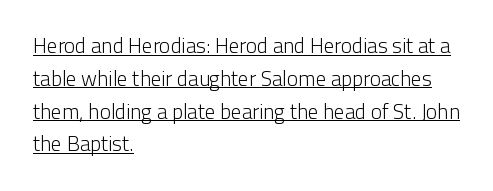
Q: Is the text bold? A: No.
Q: Is the text italic (slanted)? A: No, it is upright.
Q: Is the text underlined? A: Yes.
Q: How is the paragraph aligned? A: Left-aligned.
Q: Is the spacing between letters normal or unusually wide? A: Normal.
Q: Is the spacing between lines tight, normal or loose? A: Normal.
